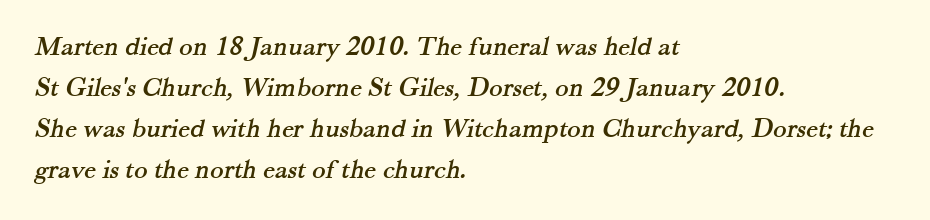
Successive baselines arrive at the customary interval. This sample is left-justified, so line endings fall wherever the words run out. Is the letter spacing exaggerated? No — it looks like the ordinary default. Looks like regular typesetting: each glyph gets only the width it needs. Type style note: has serifs.
